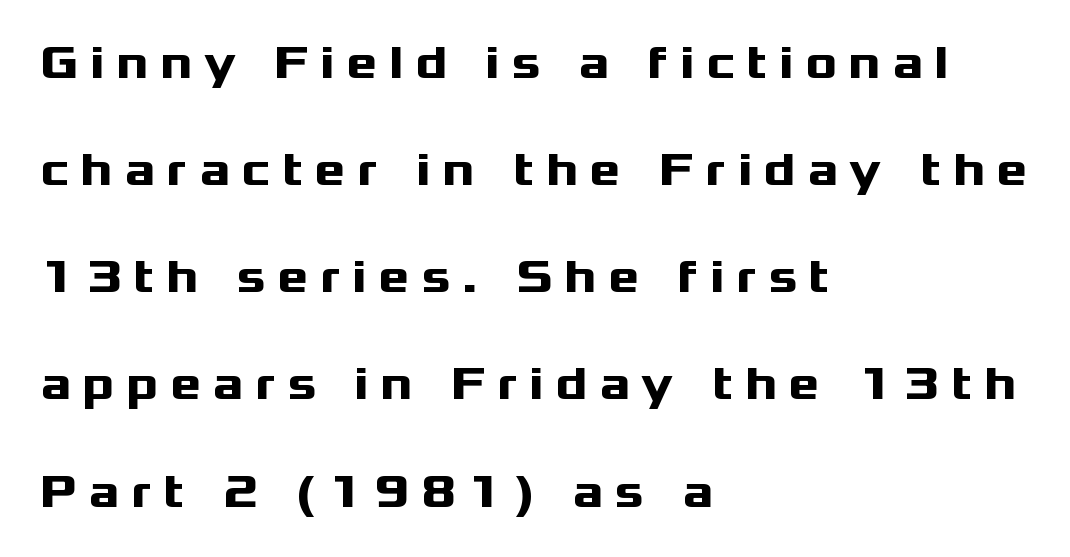
All the whitespace from short lines collects on the right. The letterforms stand isolated, each surrounded by extra space. Compared with an ordinary text face, these strokes are far heavier — a full bold. Is this a sans? Yes — the strokes have no serifs. Italic? Not at all — the glyphs are vertical. The designer dialed line spacing up above the default.
